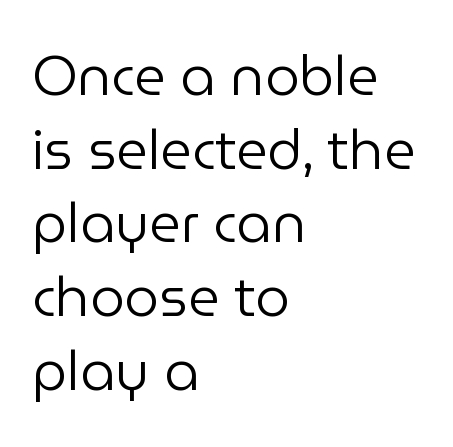
{"serif": "no", "italic": "no", "bold": "no", "weight": "regular", "width": "normal", "stroke_contrast": "low", "x_height": "medium", "monospaced": "no", "underline": "no", "align": "left", "line_spacing": "normal", "line_spacing_ratio": 1.34, "letter_spacing": "normal", "letter_spacing_em": 0.0, "glyph_px": 55}
